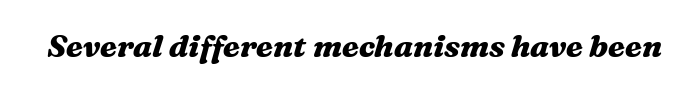
The gaps between neighbouring characters are ordinary and unremarkable. Glance below the letters and you will spot only blank space. Italic? Definitely — the glyphs are oblique. The passage shown is emphatically bold.
